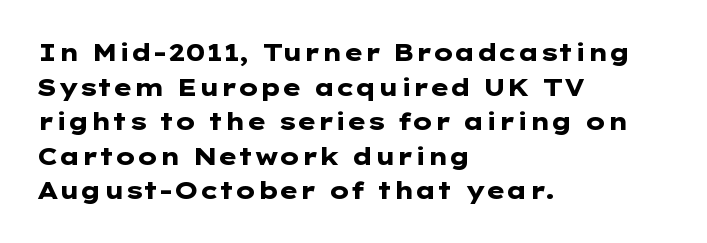
Q: Is the text bold? A: Yes.
Q: Is the text italic (slanted)? A: No, it is upright.
Q: Is the text underlined? A: No.
Q: How is the paragraph aligned? A: Left-aligned.
Q: Is the spacing between letters normal or unusually wide? A: Normal.
Q: Is the spacing between lines tight, normal or loose? A: Normal.
